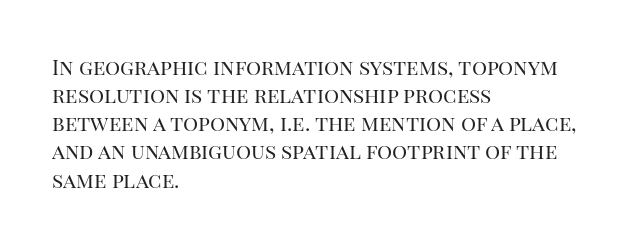
Q: Is the text bold? A: No.
Q: Is the text italic (slanted)? A: No, it is upright.
Q: Is the text underlined? A: No.
Q: How is the paragraph aligned? A: Left-aligned.
Q: Is the spacing between letters normal or unusually wide? A: Normal.
Q: Is the spacing between lines tight, normal or loose? A: Normal.
